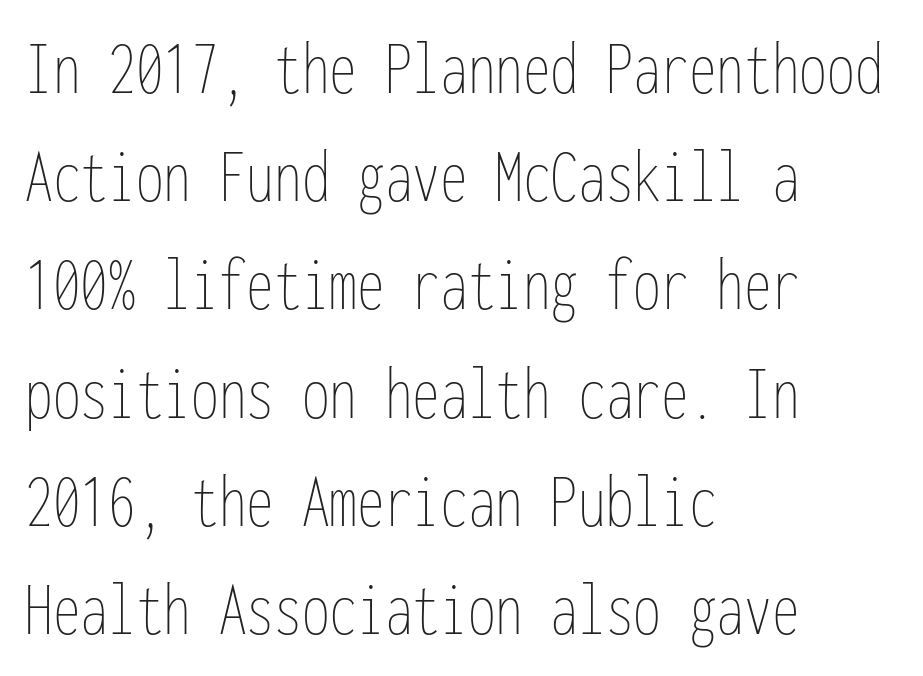
The ragged edge is on the right, which tells us the setting is flush left. How would I describe the line gaps? Plain and ordinary. These lines are rendered in a fixed-pitch font. Letters rest on an invisible, unmarked baseline. This sample uses plain, unmodified letter spacing. The characters are drawn with everyday or finer stroke widths.
